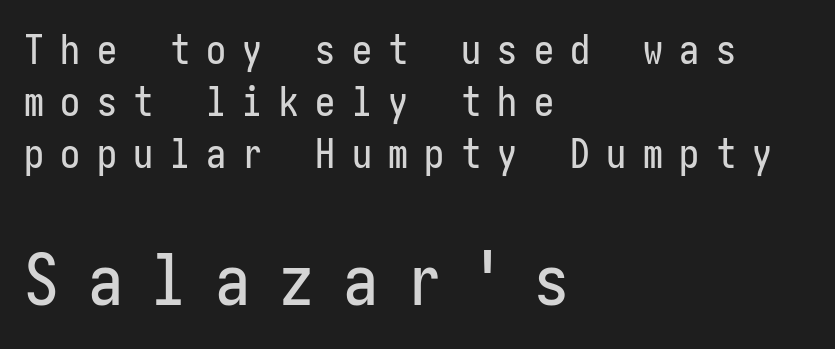
Vertical spacing — default. Typeset ragged right — the left edge is the straight one. In terms of posture, this sample is upright. Characters follow at a spacing far wider than the type designer built in.
